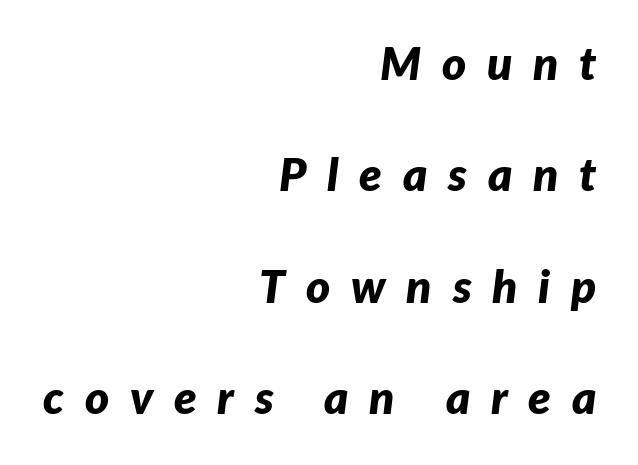
{"italic": "yes", "lean": "right", "slant_degrees": 7, "bold": "yes", "weight": "bold", "width": "normal", "stroke_contrast": "low", "x_height": "medium", "monospaced": "no", "underline": "no", "align": "right", "line_spacing": "loose", "line_spacing_ratio": 2.42, "letter_spacing": "wide", "letter_spacing_em": 0.45, "glyph_px": 46}
